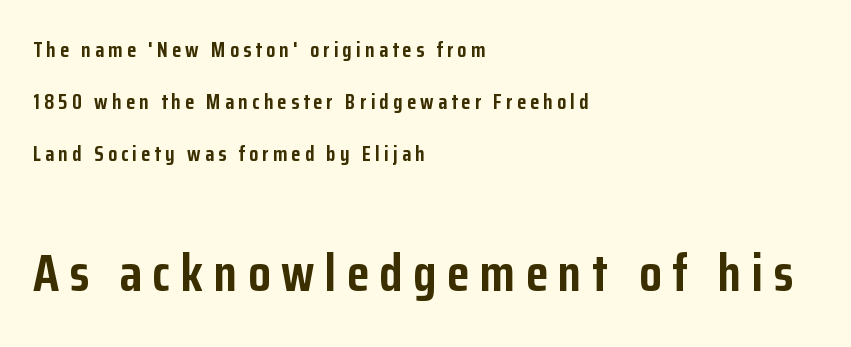
Q: Is the text bold? A: Yes.
Q: Is the text italic (slanted)? A: No, it is upright.
Q: Is the typeface a serif or a sans-serif typeface? A: Sans-serif.
Q: Is the text underlined? A: No.
Q: How is the paragraph aligned? A: Left-aligned.
Q: Is the spacing between letters normal or unusually wide? A: Unusually wide.
Q: Is the spacing between lines tight, normal or loose? A: Loose.
Q: Which block of text is set in a larger size, the first (top) or the second (bottom)? A: The second (bottom) one.
Q: Width (condensed, normal, or wide)? A: Condensed.
Q: Stroke contrast? A: Low.
Q: x-height? A: Medium.
Q: Monospaced? A: No.
